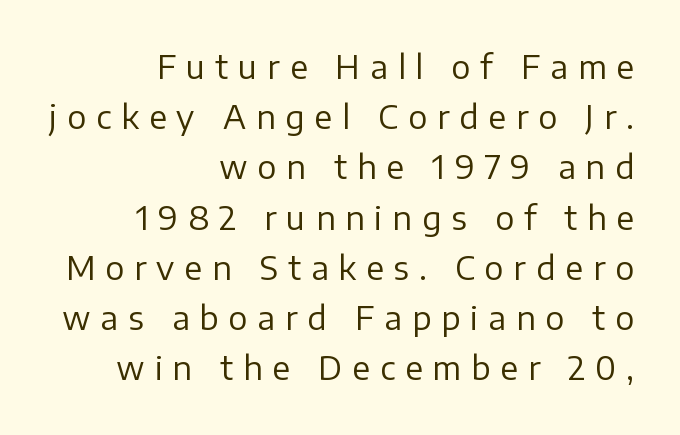
The image shows 32 px regular-weight sans-serif type, upright; set right-aligned, normal line spacing (1.57x), unusually wide letter spacing (+0.31 em), not underlined; low stroke contrast and a medium x-height.
